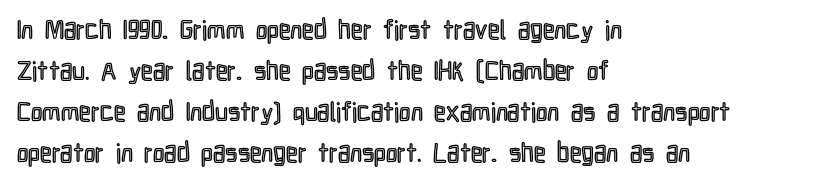
Descenders hang freely into open space. The font's upright variant was chosen for this text. Alignment: flush left. Leading: standard. The letterforms sit shoulder to shoulder at normal distance.
